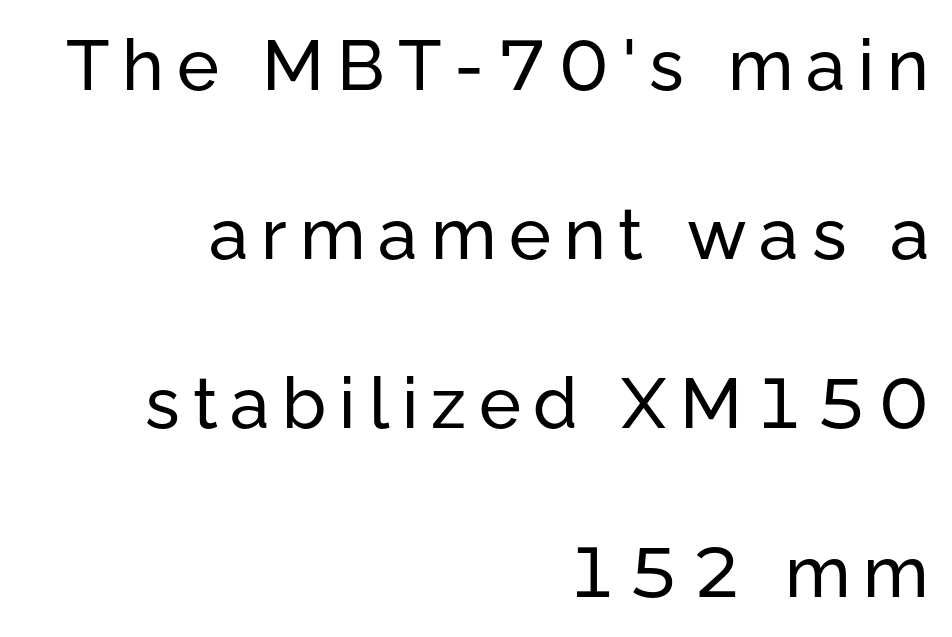
The image shows 71 px sans-serif type, upright; set right-aligned, loose line spacing (2.38x), not underlined; low stroke contrast and a medium x-height.
